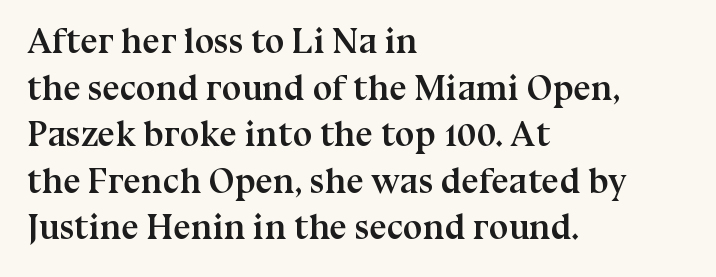
Q: Is the text bold? A: Yes.
Q: Is the text italic (slanted)? A: No, it is upright.
Q: Is the typeface a serif or a sans-serif typeface? A: Serif.
Q: Is the text underlined? A: No.
Q: How is the paragraph aligned? A: Left-aligned.
Q: Is the spacing between letters normal or unusually wide? A: Normal.
Q: Is the spacing between lines tight, normal or loose? A: Normal.
Q: Width (condensed, normal, or wide)? A: Normal.
Q: Stroke contrast? A: Medium.
Q: x-height? A: Medium.
Q: Monospaced? A: No.
